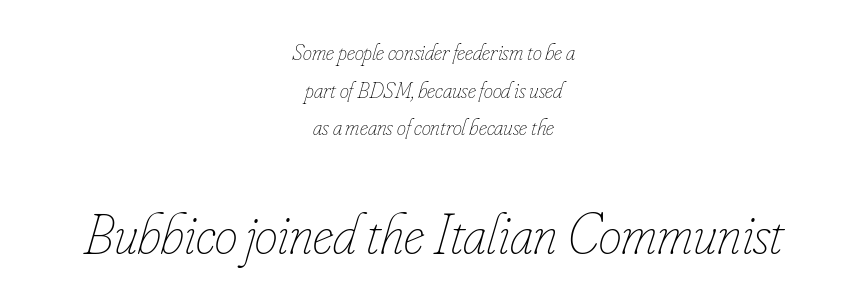
{"italic": "yes", "lean": "right", "slant_degrees": 16, "bold": "no", "weight": "thin", "width": "condensed", "stroke_contrast": "low", "x_height": "small", "monospaced": "no", "underline": "no", "align": "center", "line_spacing": "normal", "line_spacing_ratio": 1.64, "letter_spacing": "normal", "letter_spacing_em": 0.0, "larger_block": "second", "size_ratio": 2.52, "glyph_px": 58}
